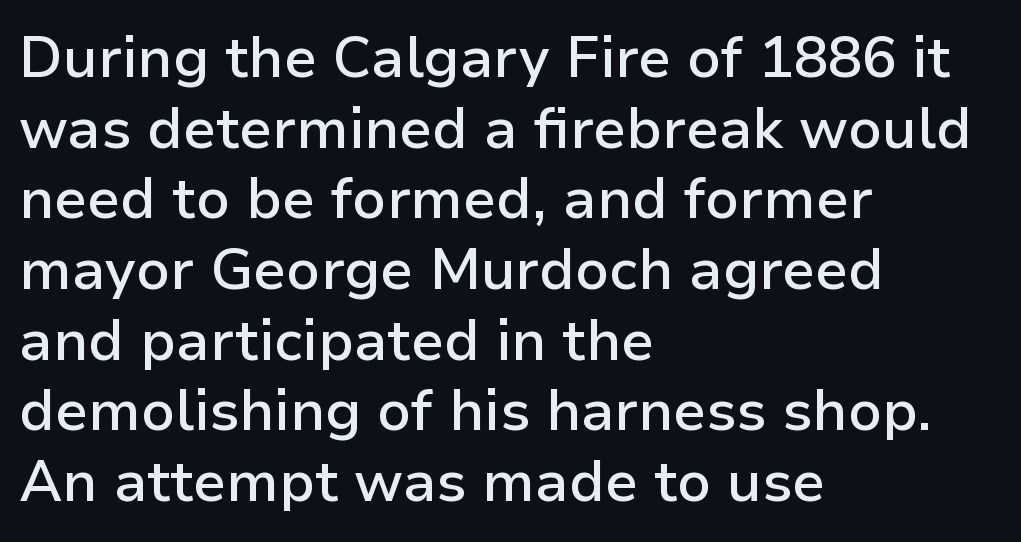
{"serif": "no", "italic": "no", "bold": "semi", "weight": "semibold", "width": "normal", "stroke_contrast": "low", "x_height": "medium", "monospaced": "no", "underline": "no", "align": "left", "line_spacing_ratio": 1.24, "letter_spacing": "normal", "letter_spacing_em": 0.0, "glyph_px": 57}
